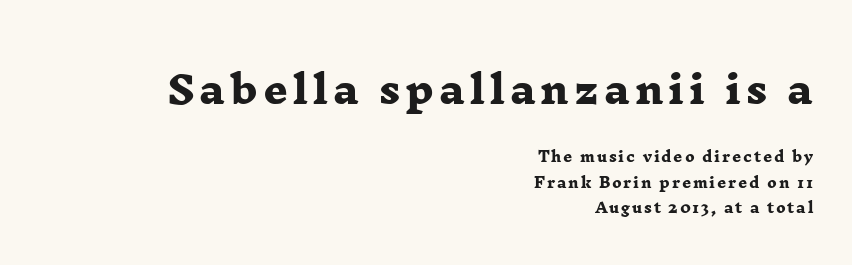
A typesetter would call this proportional, since set widths differ per character. The lines in this sample share a right terminus and differ only in where they begin. Unmarked baselines from the first word to the last. Is the lower block the larger one? No — the upper block carries the bigger type. Classification — serif. How heavy is the stroke? Heavy — this is a bold.
